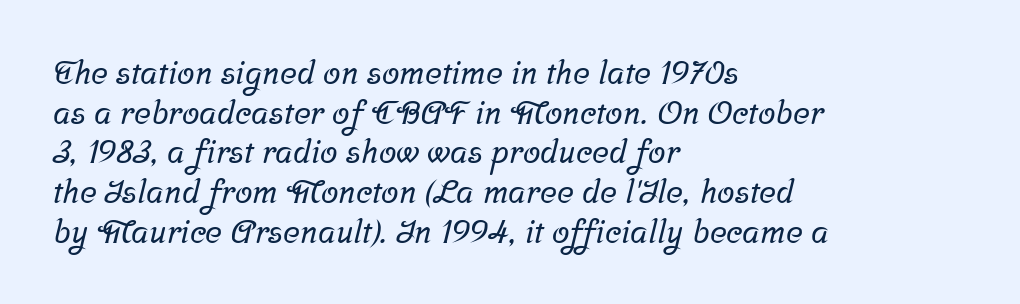
The face used here is proportionally spaced, like ordinary book or web type. The glyphs are unaccompanied by any horizontal stroke below them. The lines are quadded left. Glyph-to-glyph distance matches everyday printed text.
